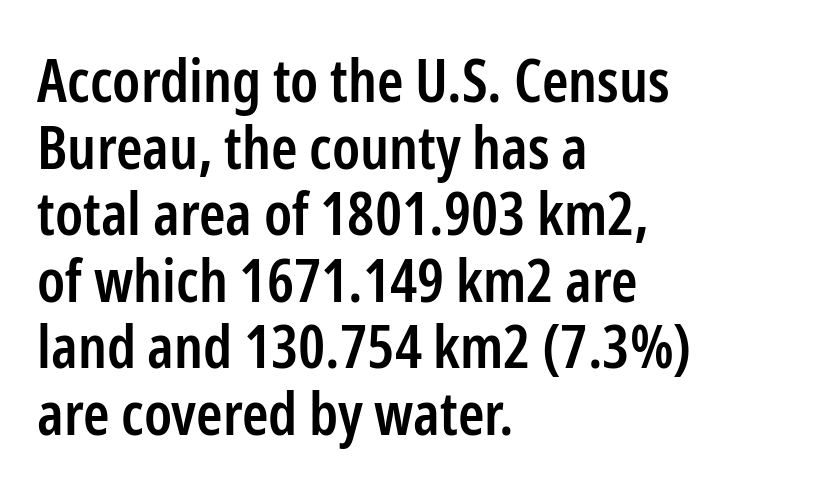
The image shows 60 px semibold, condensed sans-serif type, upright; set left-aligned, tight line spacing (1.11x), normal letter spacing, not underlined; low stroke contrast and a medium x-height.
